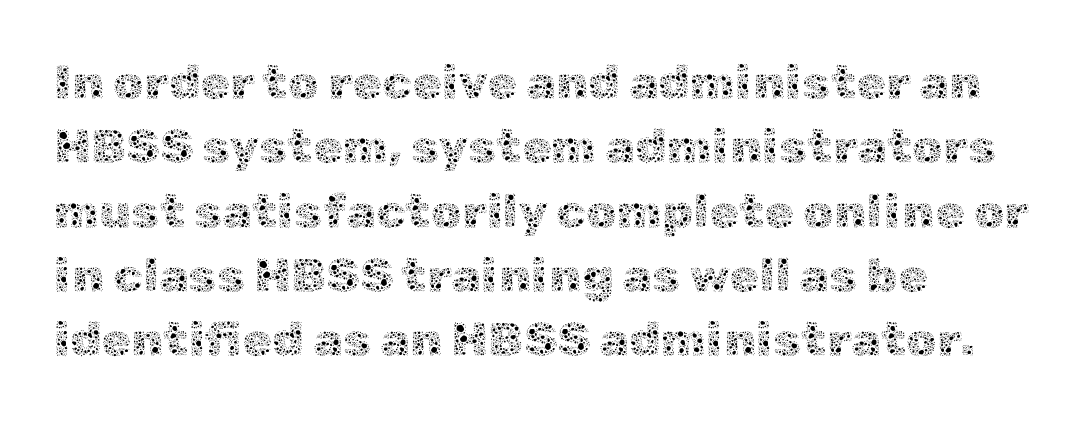
{"italic": "no", "bold": "no", "weight": "thin", "width": "normal", "x_height": "medium", "monospaced": "no", "underline": "no", "align": "left", "line_spacing": "normal", "line_spacing_ratio": 1.34, "letter_spacing": "normal", "letter_spacing_em": 0.0, "glyph_px": 48}
